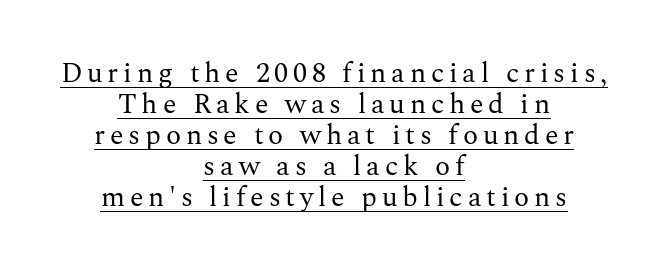
The image shows 28 px regular-weight serif type, upright; set centered, tight line spacing (1.11x), underlined; medium stroke contrast and a medium x-height.
